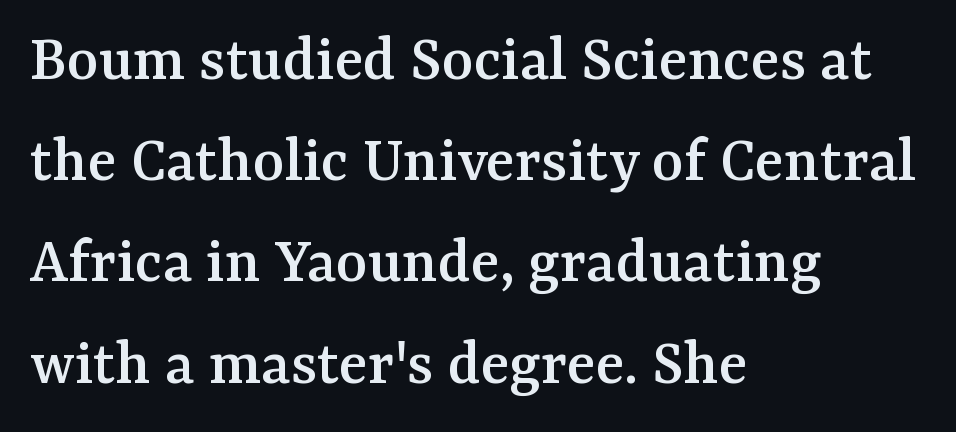
Q: Is the text italic (slanted)? A: No, it is upright.
Q: Is the typeface a serif or a sans-serif typeface? A: Serif.
Q: Is the text underlined? A: No.
Q: How is the paragraph aligned? A: Left-aligned.
Q: Is the spacing between letters normal or unusually wide? A: Normal.
Q: Is the spacing between lines tight, normal or loose? A: Normal.
Q: Width (condensed, normal, or wide)? A: Normal.
Q: Stroke contrast? A: Medium.
Q: x-height? A: Medium.
Q: Monospaced? A: No.
